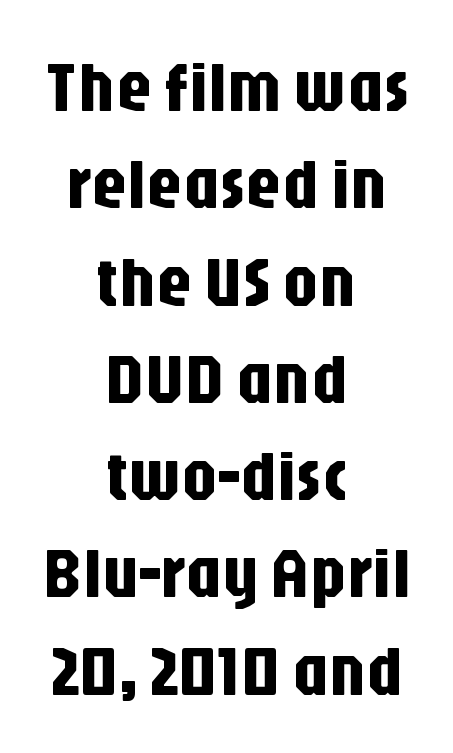
{"serif": "no", "italic": "no", "width": "condensed", "stroke_contrast": "low", "x_height": "large", "monospaced": "no", "underline": "no", "align": "center", "line_spacing": "normal", "line_spacing_ratio": 1.37, "letter_spacing": "normal", "letter_spacing_em": 0.0, "glyph_px": 71}
